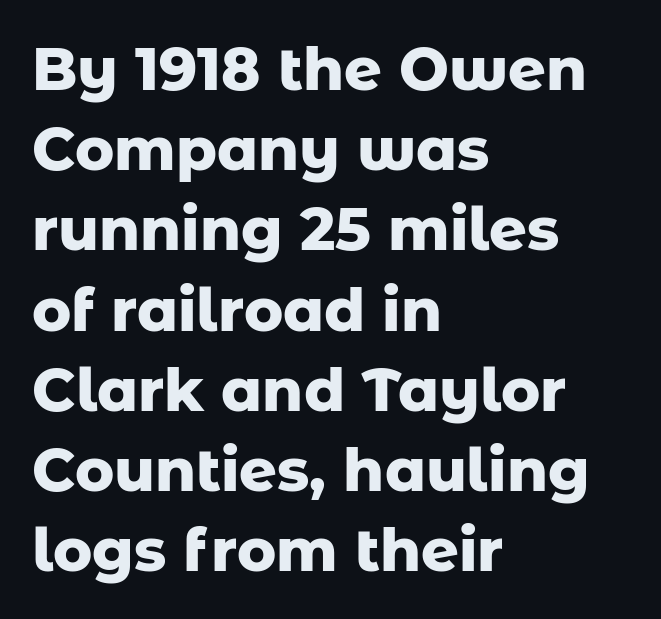
The image shows 59 px heavy sans-serif type, upright; set left-aligned, normal line spacing (1.36x), normal letter spacing, not underlined; low stroke contrast and a medium x-height.
